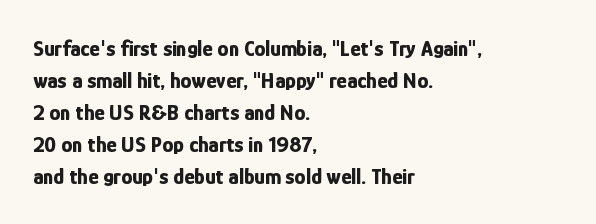
Q: Is the text bold? A: Yes.
Q: Is the text italic (slanted)? A: No, it is upright.
Q: Is the text underlined? A: No.
Q: How is the paragraph aligned? A: Left-aligned.
Q: Is the spacing between letters normal or unusually wide? A: Normal.
Q: Is the spacing between lines tight, normal or loose? A: Normal.
